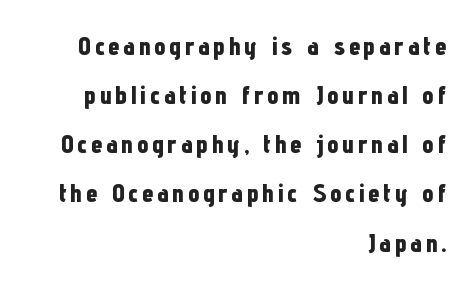
{"italic": "no", "bold": "yes", "underline": "no", "align": "right", "line_spacing_ratio": 1.89, "glyph_px": 26}
